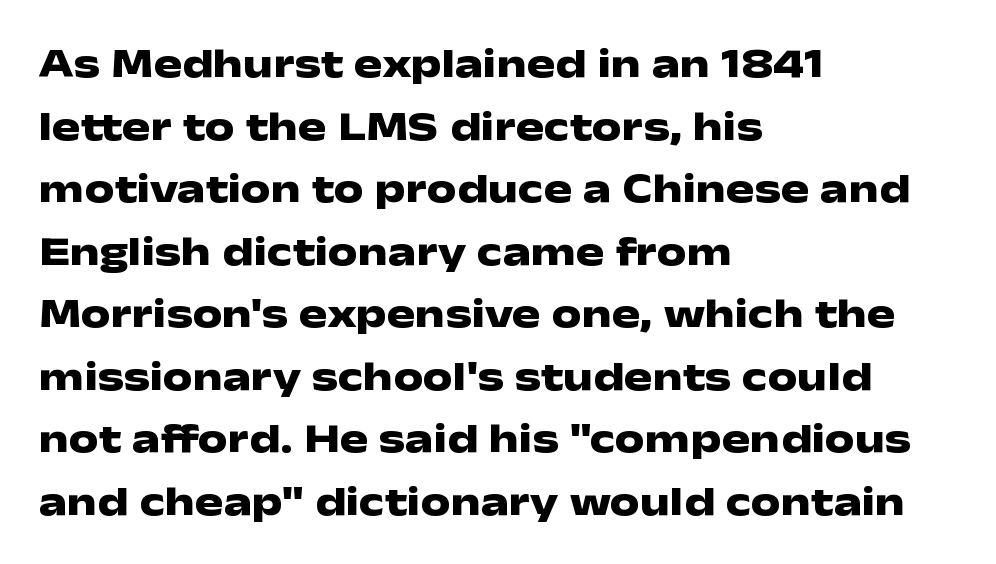
Q: Is the text bold? A: Yes.
Q: Is the text italic (slanted)? A: No, it is upright.
Q: Is the typeface a serif or a sans-serif typeface? A: Sans-serif.
Q: Is the text underlined? A: No.
Q: How is the paragraph aligned? A: Left-aligned.
Q: Is the spacing between letters normal or unusually wide? A: Normal.
Q: Is the spacing between lines tight, normal or loose? A: Normal.
Q: Width (condensed, normal, or wide)? A: Wide.
Q: Stroke contrast? A: Low.
Q: x-height? A: Medium.
Q: Monospaced? A: No.
